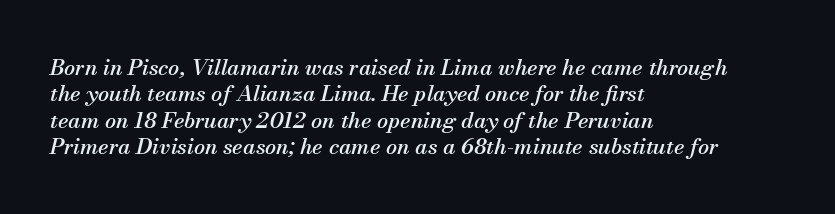
Nobody touched the tracking dial on this one. There's an unmistakable incline to the writing here. Any mark beneath the type? The region is blank. Reading down the block, your eye returns to a fixed left position each line.
